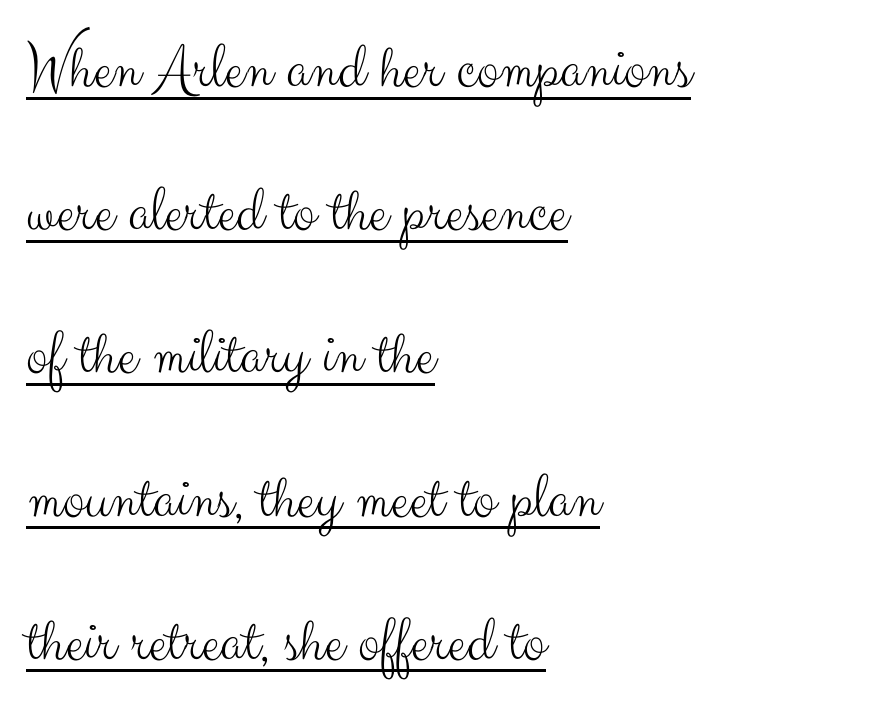
Q: Is the text bold? A: No.
Q: Is the text italic (slanted)? A: Yes.
Q: Is the typeface a serif or a sans-serif typeface? A: Sans-serif.
Q: Is the text underlined? A: Yes.
Q: How is the paragraph aligned? A: Left-aligned.
Q: Is the spacing between letters normal or unusually wide? A: Normal.
Q: Is the spacing between lines tight, normal or loose? A: Loose.
Q: Width (condensed, normal, or wide)? A: Normal.
Q: Stroke contrast? A: Medium.
Q: x-height? A: Small.
Q: Monospaced? A: No.
